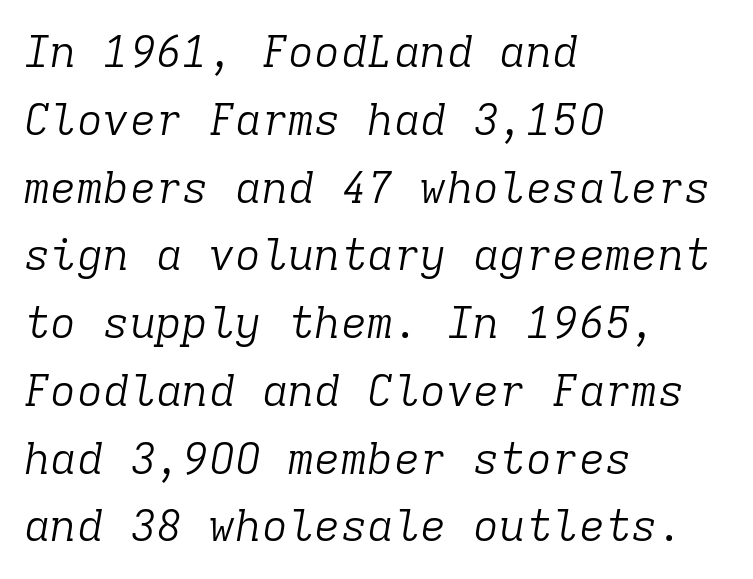
Q: Is the text bold? A: No.
Q: Is the text italic (slanted)? A: Yes, it leans right by about 9 degrees.
Q: Is the typeface a serif or a sans-serif typeface? A: Serif.
Q: Is the text underlined? A: No.
Q: How is the paragraph aligned? A: Left-aligned.
Q: Is the spacing between letters normal or unusually wide? A: Normal.
Q: Is the spacing between lines tight, normal or loose? A: Normal.
Q: Width (condensed, normal, or wide)? A: Normal.
Q: Stroke contrast? A: Low.
Q: x-height? A: Medium.
Q: Monospaced? A: Yes.
